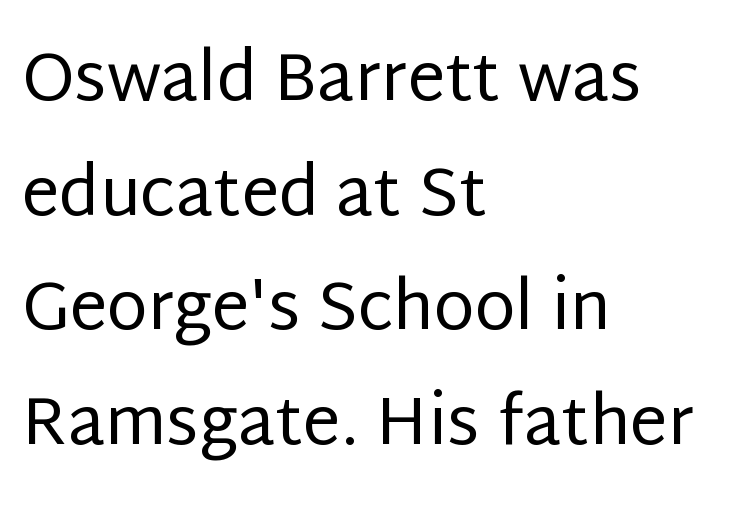
Q: Is the text bold? A: No.
Q: Is the text italic (slanted)? A: No, it is upright.
Q: Is the typeface a serif or a sans-serif typeface? A: Sans-serif.
Q: Is the text underlined? A: No.
Q: How is the paragraph aligned? A: Left-aligned.
Q: Is the spacing between letters normal or unusually wide? A: Normal.
Q: Width (condensed, normal, or wide)? A: Normal.
Q: Stroke contrast? A: Low.
Q: x-height? A: Large.
Q: Monospaced? A: No.
